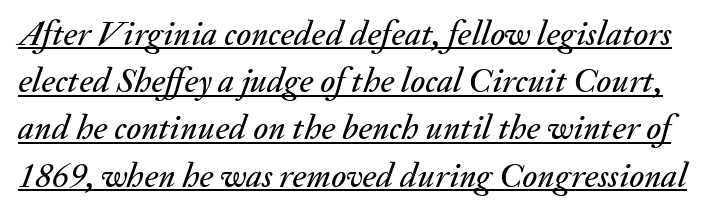
Q: Is the text italic (slanted)? A: Yes, it leans right by about 20 degrees.
Q: Is the text underlined? A: Yes.
Q: Is the spacing between letters normal or unusually wide? A: Normal.
Q: Is the spacing between lines tight, normal or loose? A: Normal.
Q: Width (condensed, normal, or wide)? A: Normal.
Q: Stroke contrast? A: Medium.
Q: x-height? A: Small.
Q: Monospaced? A: No.
